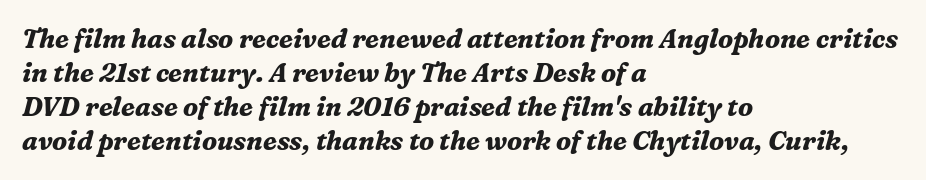
Q: Is the text bold? A: Yes.
Q: Is the text italic (slanted)? A: Yes, it leans right by about 16 degrees.
Q: Is the text underlined? A: No.
Q: How is the paragraph aligned? A: Left-aligned.
Q: Is the spacing between letters normal or unusually wide? A: Normal.
Q: Is the spacing between lines tight, normal or loose? A: Normal.
